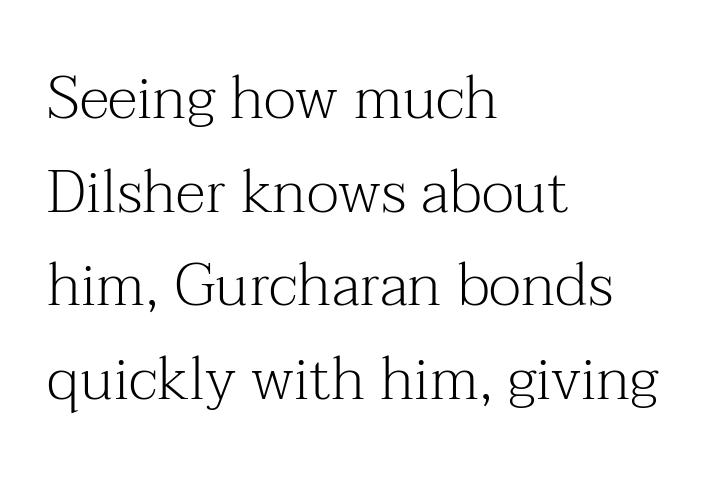
The image shows 60 px light serif type, upright; set left-aligned, normal line spacing (1.56x), normal letter spacing, not underlined; medium stroke contrast and a medium x-height.
